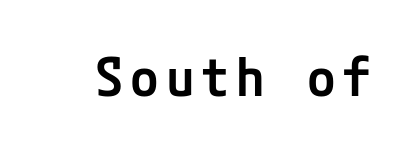
Q: Is the text bold? A: Semi-bold.
Q: Is the text italic (slanted)? A: No, it is upright.
Q: Is the typeface a serif or a sans-serif typeface? A: Sans-serif.
Q: Is the text underlined? A: No.
Q: Width (condensed, normal, or wide)? A: Normal.
Q: Stroke contrast? A: Low.
Q: x-height? A: Medium.
